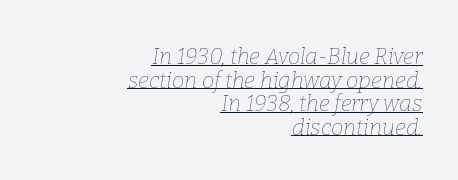
Q: Is the text bold? A: No.
Q: Is the text italic (slanted)? A: Yes, it leans right by about 9 degrees.
Q: Is the text underlined? A: Yes.
Q: How is the paragraph aligned? A: Right-aligned.
Q: Is the spacing between letters normal or unusually wide? A: Normal.
Q: Is the spacing between lines tight, normal or loose? A: Tight.
